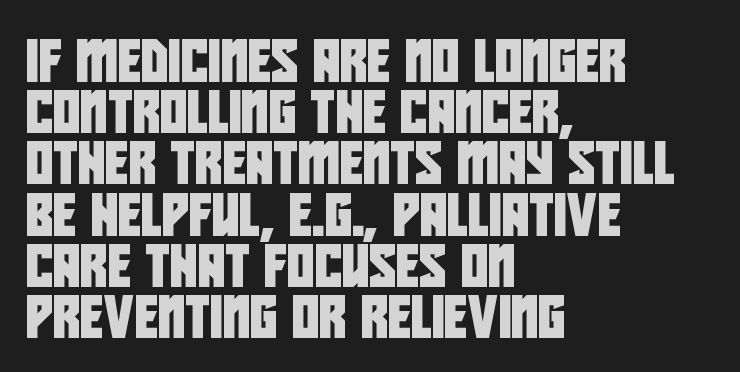
The rendering anchors every line to the left-hand side. The font family rendered here belongs to the sans-serif group. The line texture is even and compact thanks to regular tracking. Do the characters align in a grid? No, the font is proportional. Letters rest on an invisible, unmarked baseline.
